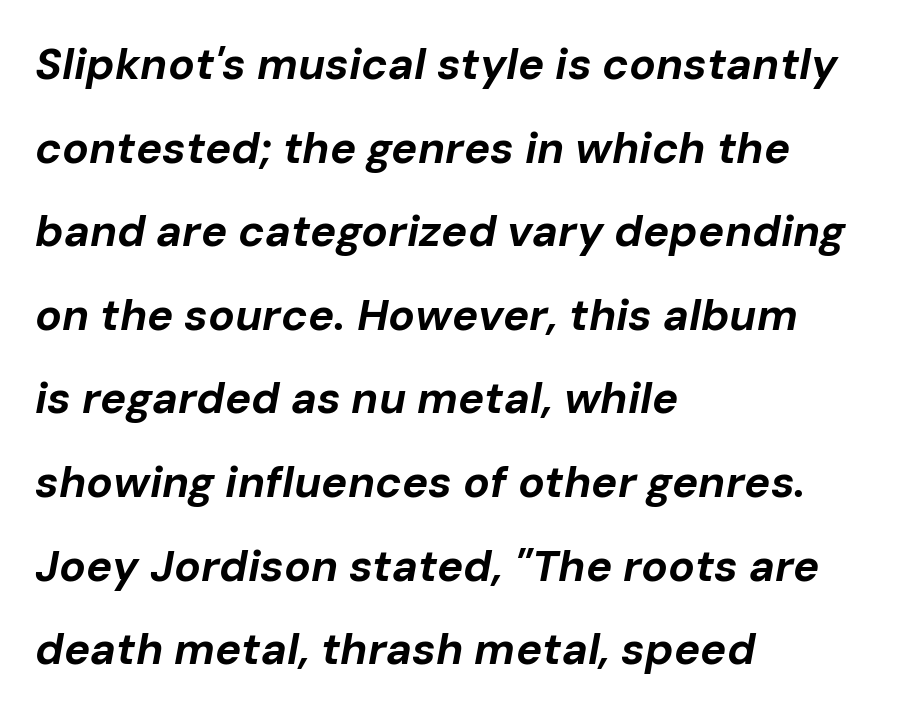
Q: Is the text bold? A: Yes.
Q: Is the text italic (slanted)? A: Yes, it leans right by about 10 degrees.
Q: Is the text underlined? A: No.
Q: How is the paragraph aligned? A: Left-aligned.
Q: Is the spacing between letters normal or unusually wide? A: Normal.
Q: Is the spacing between lines tight, normal or loose? A: Loose.
Q: Width (condensed, normal, or wide)? A: Normal.
Q: Stroke contrast? A: Low.
Q: x-height? A: Medium.
Q: Monospaced? A: No.
